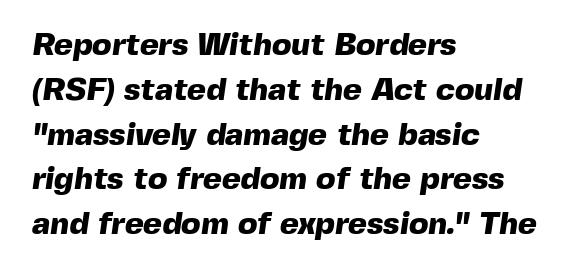
The image shows 32 px heavy sans-serif type; set left-aligned, normal line spacing (1.4x), normal letter spacing, not underlined; a medium x-height.
